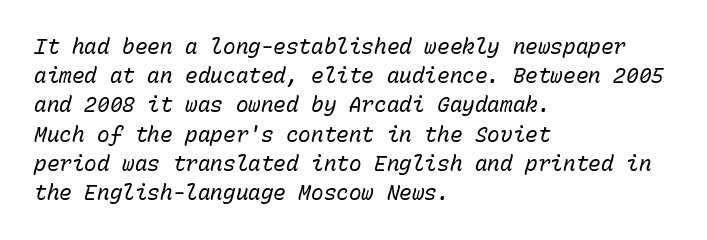
Q: Is the text bold? A: No.
Q: Is the text italic (slanted)? A: Yes, it leans right by about 15 degrees.
Q: Is the text underlined? A: No.
Q: How is the paragraph aligned? A: Left-aligned.
Q: Is the spacing between letters normal or unusually wide? A: Normal.
Q: Is the spacing between lines tight, normal or loose? A: Normal.
